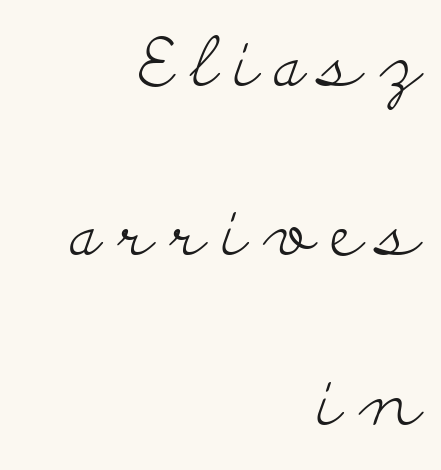
Typographically, this falls in the serif category. Beneath every word, the page is bare. A typesetter would call this proportional, since set widths differ per character. Each line ends at the same right margin while the left side varies.
